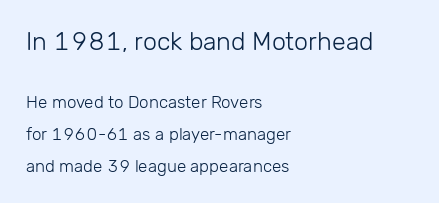
The image shows 25 px text type, upright; set left-aligned, line spacing 1.86x, normal letter spacing, not underlined; the first (top) block is 1.47x larger.
